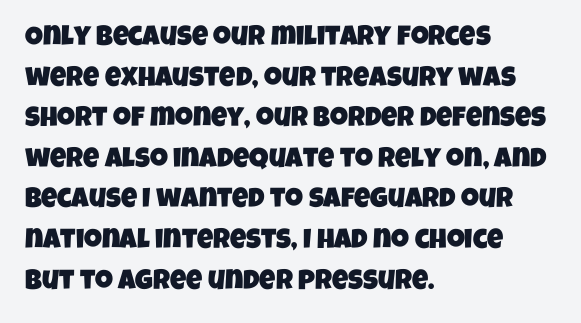
The characters display no serif detailing; their extremities are plain. The line-height multiplier appears to be the usual default. This sample is left-justified, so line endings fall wherever the words run out. Unmarked baselines from the first word to the last. Nothing unusual about the tracking: characters are spaced as the font intends.
